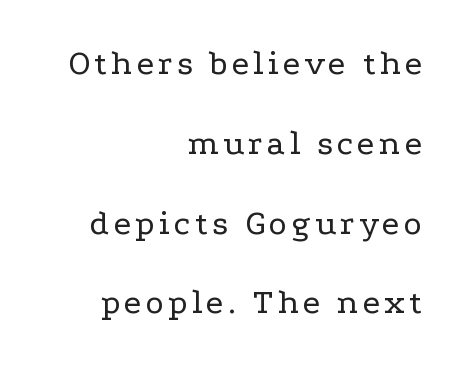
The image shows 35 px regular-weight, wide serif type, upright; set right-aligned, loose line spacing (2.28x), not underlined; low stroke contrast and a medium x-height.
